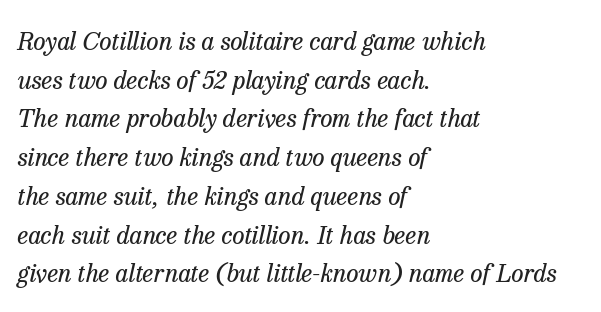
This sample keeps an unexceptional amount of space between lines. These lines keep a tight, regular rhythm from letter to letter. Quick note: underline off. A light-to-regular cut is what we see here. The face used here has a pronounced slope to its letters.
